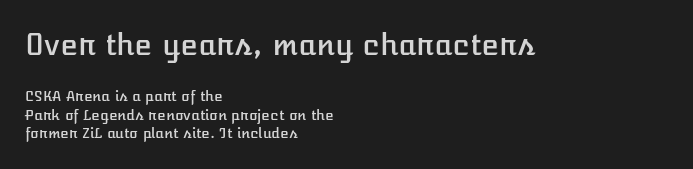
{"italic": "no", "width": "normal", "stroke_contrast": "low", "x_height": "medium", "monospaced": "no", "underline": "no", "align": "left", "line_spacing": "normal", "line_spacing_ratio": 1.32, "letter_spacing": "normal", "letter_spacing_em": 0.0, "larger_block": "first", "size_ratio": 2.07, "glyph_px": 29}
